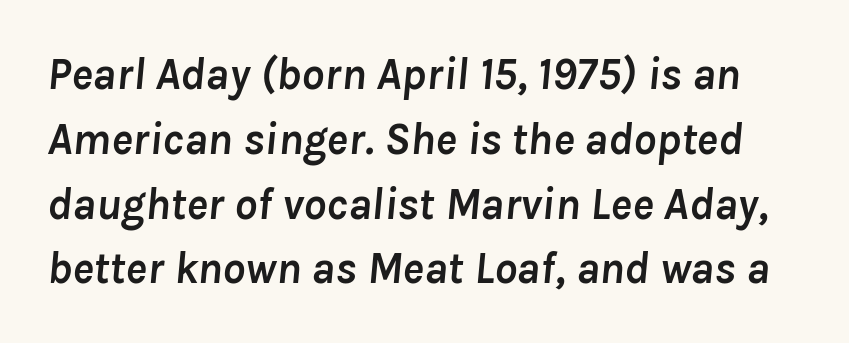
{"italic": "yes", "lean": "right", "slant_degrees": 8, "bold": "yes", "weight": "semibold", "width": "normal", "stroke_contrast": "low", "x_height": "medium", "monospaced": "no", "underline": "no", "line_spacing": "normal", "line_spacing_ratio": 1.44, "letter_spacing": "normal", "letter_spacing_em": 0.0, "glyph_px": 45}
